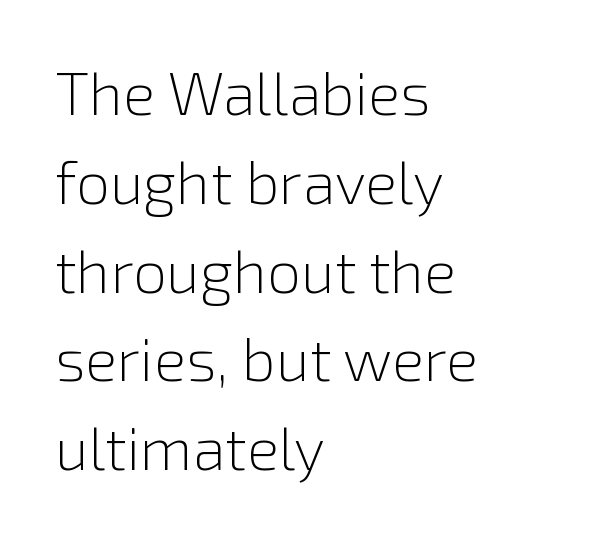
Q: Is the text bold? A: No.
Q: Is the text italic (slanted)? A: No, it is upright.
Q: Is the typeface a serif or a sans-serif typeface? A: Sans-serif.
Q: Is the text underlined? A: No.
Q: How is the paragraph aligned? A: Left-aligned.
Q: Is the spacing between letters normal or unusually wide? A: Normal.
Q: Is the spacing between lines tight, normal or loose? A: Normal.
Q: Width (condensed, normal, or wide)? A: Normal.
Q: x-height? A: Medium.
Q: Monospaced? A: No.
